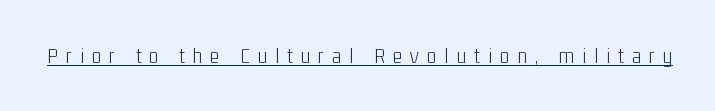
The image shows 22 px text type, upright; set unusually wide letter spacing (+0.37 em), underlined.
